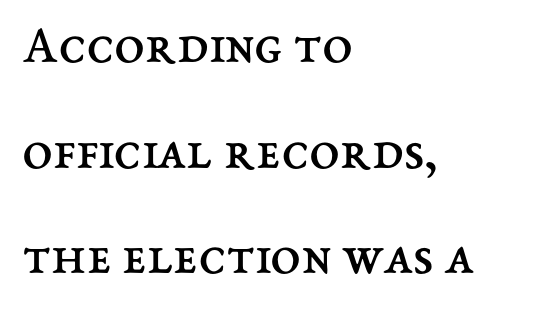
These lines stand farther apart than default settings would place them. The passage shown is not underscored anywhere. Visually the block forms a straight wall on the left and a jagged coastline on the right. Every stem runs plumb, perpendicular to the baseline. Stems here are at most as thick as an everyday book face.
